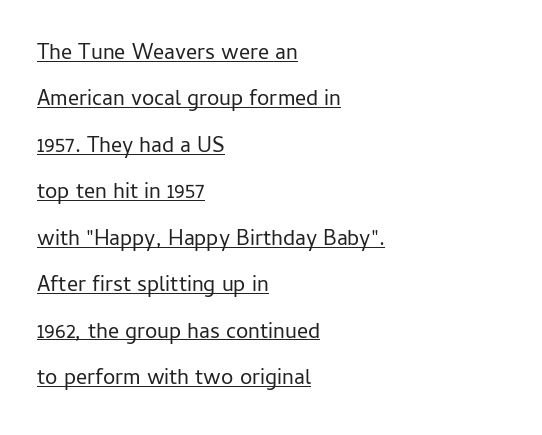
Q: Is the text bold? A: No.
Q: Is the text italic (slanted)? A: No, it is upright.
Q: Is the text underlined? A: Yes.
Q: How is the paragraph aligned? A: Left-aligned.
Q: Is the spacing between letters normal or unusually wide? A: Normal.
Q: Is the spacing between lines tight, normal or loose? A: Loose.
